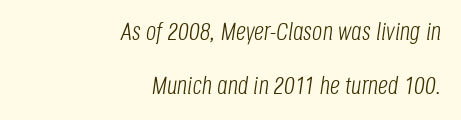
{"italic": "yes", "lean": "right", "slant_degrees": 8, "bold": "no", "underline": "no", "align": "right", "line_spacing": "loose", "line_spacing_ratio": 2.16, "letter_spacing": "normal", "letter_spacing_em": 0.0, "glyph_px": 25}
